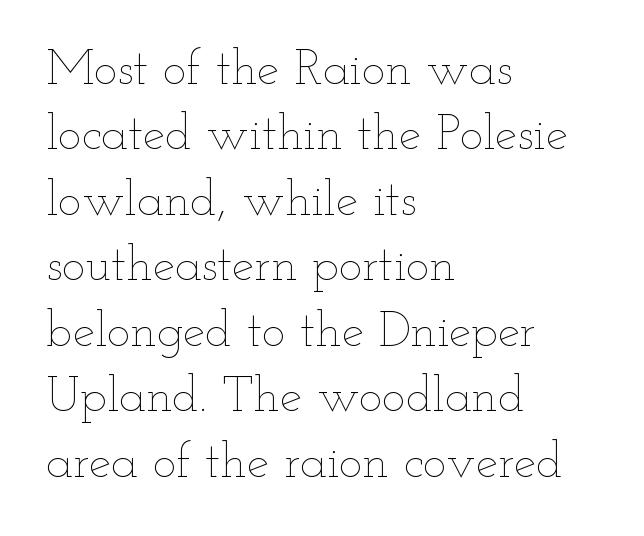
Ink coverage per letter is moderate at most. Is this a fixed-width face? No — the glyphs have proportional, varying widths. The lines sit at an ordinary, default distance from one another. Characters follow at the spacing the type designer built in.
